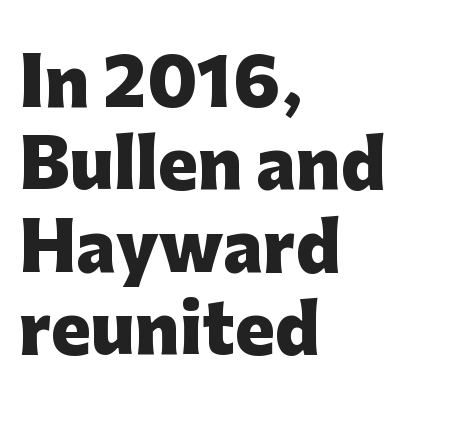
The image shows 66 px heavy sans-serif type, upright; set left-aligned, normal line spacing (1.25x), normal letter spacing, not underlined; low stroke contrast and a medium x-height.
